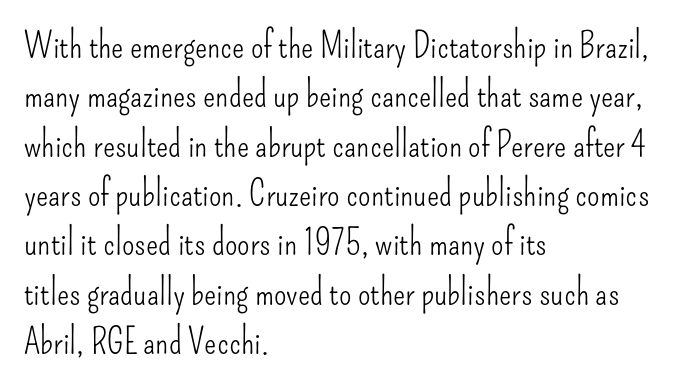
{"serif": "no", "italic": "no", "bold": "no", "weight": "light", "width": "condensed", "stroke_contrast": "low", "x_height": "small", "monospaced": "no", "underline": "no", "align": "left", "line_spacing": "normal", "line_spacing_ratio": 1.37, "letter_spacing": "normal", "letter_spacing_em": 0.0, "glyph_px": 36}
